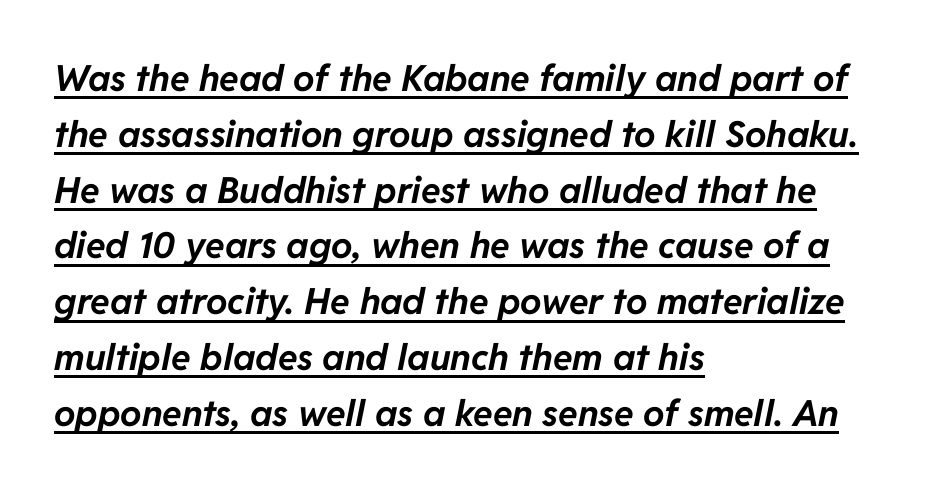
The image shows 36 px bold type, italic (leaning right); set left-aligned, normal line spacing (1.55x), normal letter spacing, underlined; low stroke contrast and a medium x-height.
